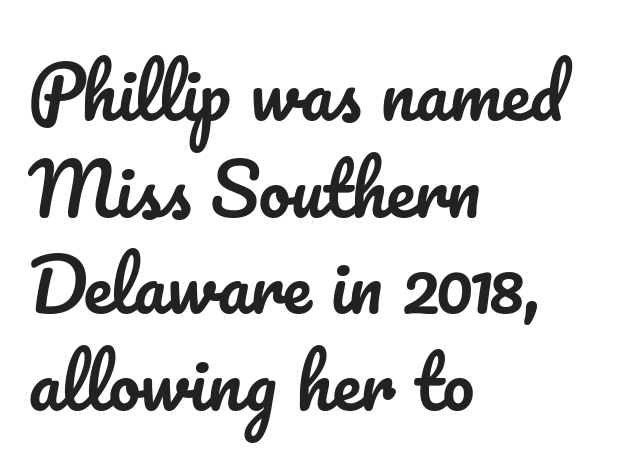
Note the varied advance widths — an 'i' is clearly narrower than an 'm'. Letters rest on an invisible, unmarked baseline. No extra tracking has been applied to these lines. The line-height multiplier appears to be the usual default.
